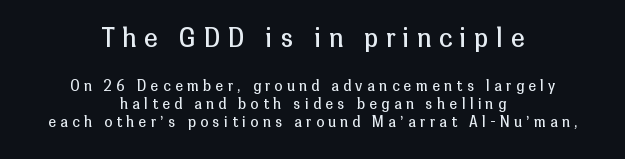
Q: Is the text bold? A: No.
Q: Is the text italic (slanted)? A: No, it is upright.
Q: Is the text underlined? A: No.
Q: How is the paragraph aligned? A: Centered.
Q: Is the spacing between letters normal or unusually wide? A: Unusually wide.
Q: Is the spacing between lines tight, normal or loose? A: Normal.
Q: Which block of text is set in a larger size, the first (top) or the second (bottom)? A: The first (top) one.
